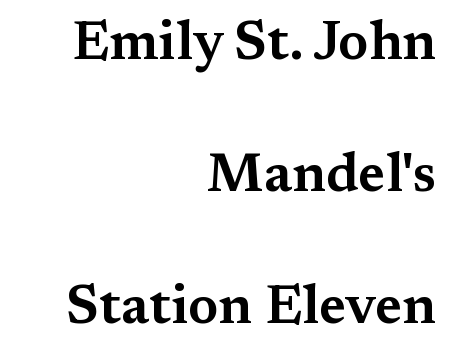
The image shows 54 px wide serif type, upright; set right-aligned, loose line spacing (2.44x), normal letter spacing, not underlined; medium stroke contrast and a medium x-height.
